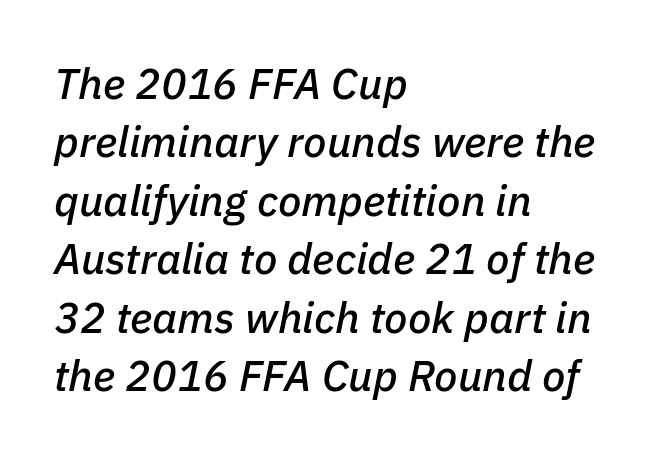
Q: Is the text italic (slanted)? A: Yes, it leans right by about 11 degrees.
Q: Is the text underlined? A: No.
Q: How is the paragraph aligned? A: Left-aligned.
Q: Is the spacing between letters normal or unusually wide? A: Normal.
Q: Is the spacing between lines tight, normal or loose? A: Normal.
Q: Width (condensed, normal, or wide)? A: Normal.
Q: Stroke contrast? A: Low.
Q: x-height? A: Medium.
Q: Monospaced? A: No.
